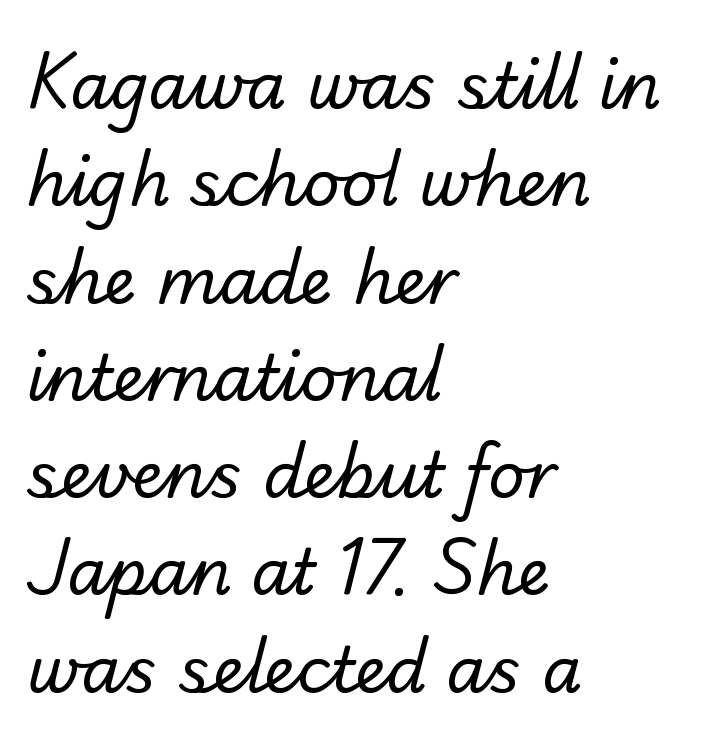
Q: Is the text bold? A: No.
Q: Is the typeface a serif or a sans-serif typeface? A: Sans-serif.
Q: Is the text underlined? A: No.
Q: How is the paragraph aligned? A: Left-aligned.
Q: Is the spacing between letters normal or unusually wide? A: Normal.
Q: Is the spacing between lines tight, normal or loose? A: Normal.
Q: Width (condensed, normal, or wide)? A: Normal.
Q: Stroke contrast? A: Low.
Q: x-height? A: Small.
Q: Monospaced? A: No.
